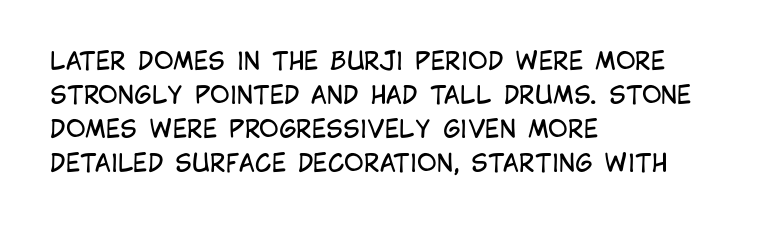
The image shows 24 px text type, upright; set left-aligned, normal line spacing (1.42x), normal letter spacing, not underlined.
